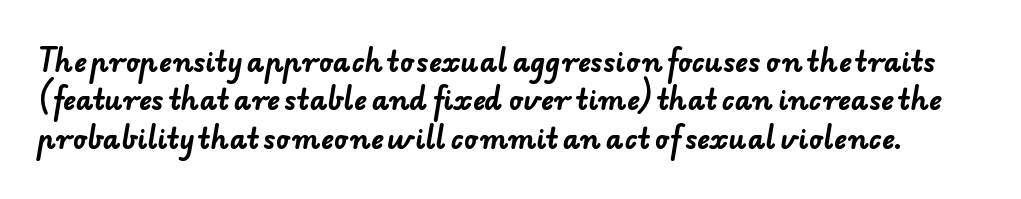
Short note: letters normally spaced. The space between consecutive lines is moderate. Students, this is bold: see how much ink each stroke carries. Just letters on the line, the space beneath them empty.
